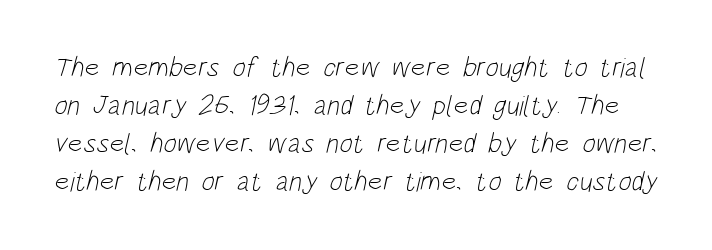
The image shows 28 px light, condensed sans-serif type; set normal line spacing (1.36x), normal letter spacing, not underlined; low stroke contrast and a large x-height.
